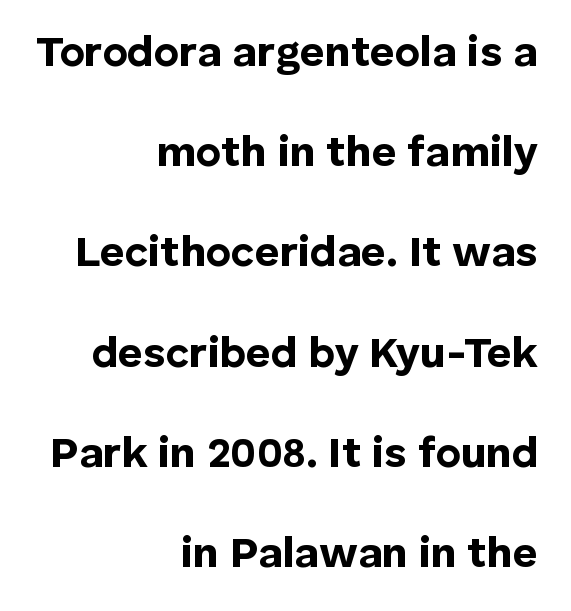
Q: Is the text bold? A: Yes.
Q: Is the text italic (slanted)? A: No, it is upright.
Q: Is the typeface a serif or a sans-serif typeface? A: Sans-serif.
Q: Is the text underlined? A: No.
Q: How is the paragraph aligned? A: Right-aligned.
Q: Is the spacing between letters normal or unusually wide? A: Normal.
Q: Is the spacing between lines tight, normal or loose? A: Loose.
Q: Width (condensed, normal, or wide)? A: Normal.
Q: Stroke contrast? A: Low.
Q: x-height? A: Medium.
Q: Monospaced? A: No.
